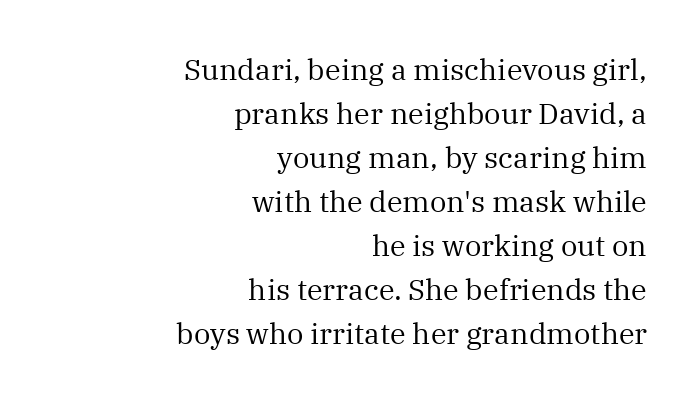
The image shows 29 px regular-weight serif type, upright; set right-aligned, normal line spacing (1.52x), normal letter spacing, not underlined; medium stroke contrast and a medium x-height.
